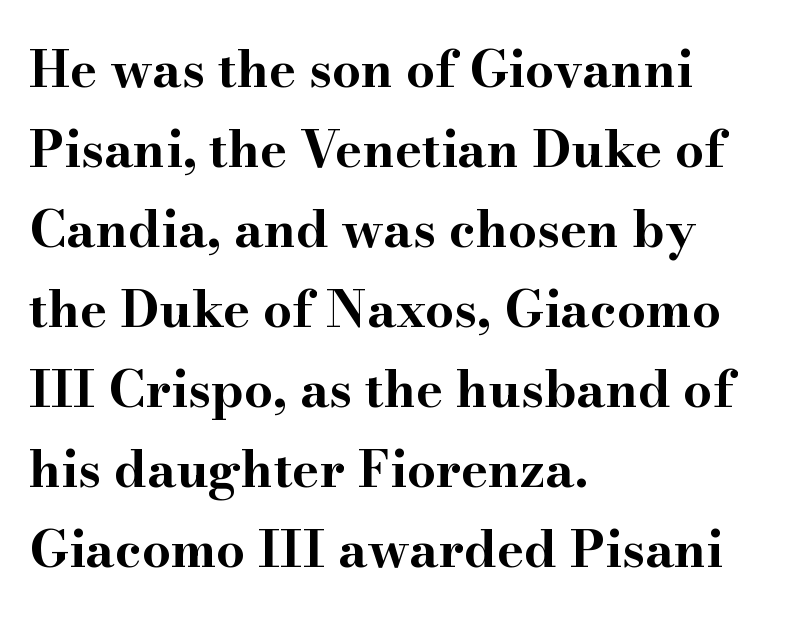
The rendering uses a bold face; every stroke is thick and dark. Default kerning and tracking; the words read as compact shapes. The axis of the letterforms is exactly vertical. The lines sit at an ordinary, default distance from one another.
